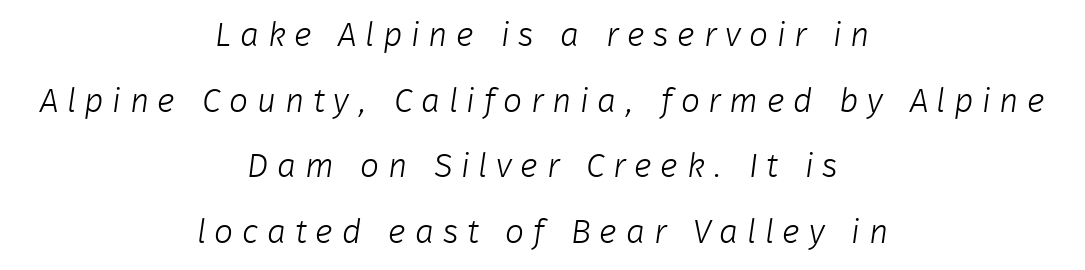
Lines of text with bare space underneath. The rendering uses a large line-height, opening up the rows. This rendering widens character spacing well past its baseline value. Reading down the block, each line starts at a different indent, mirrored at its end. You can tell from the bare stems that sans-serif type was used.
